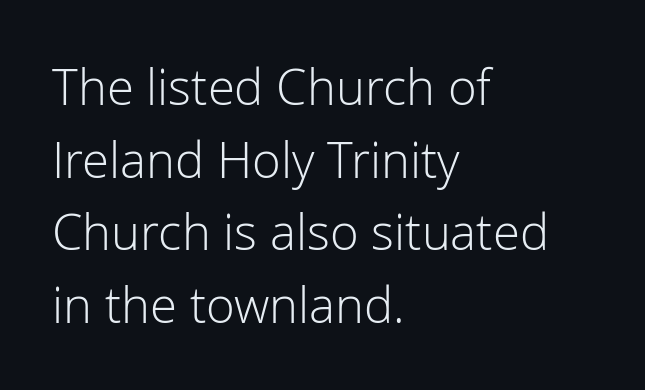
Baseline-to-baseline distance is the conventional proportion of letter height. Italic? Not at all — the glyphs are vertical. Unmarked baselines from the first word to the last. The tracking reads as untouched default to a designer's eye. Does the type have serifs? No, each stem ends abruptly. The face used here is proportionally spaced, like ordinary book or web type.
